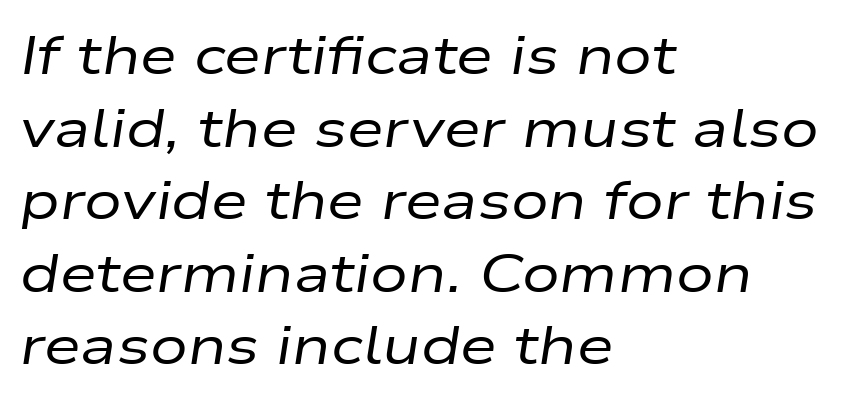
{"italic": "yes", "lean": "right", "slant_degrees": 9, "bold": "no", "weight": "regular", "width": "wide", "stroke_contrast": "low", "x_height": "medium", "monospaced": "no", "underline": "no", "align": "left", "line_spacing": "normal", "line_spacing_ratio": 1.37, "letter_spacing": "normal", "letter_spacing_em": 0.0, "glyph_px": 53}
